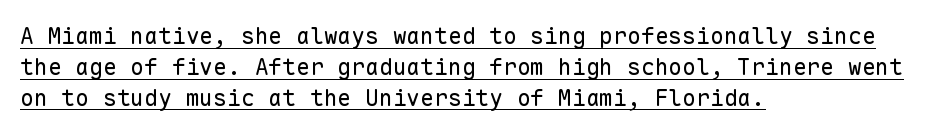
{"italic": "no", "bold": "no", "underline": "yes", "align": "left", "line_spacing": "normal", "line_spacing_ratio": 1.34, "letter_spacing": "normal", "letter_spacing_em": 0.0, "glyph_px": 23}
